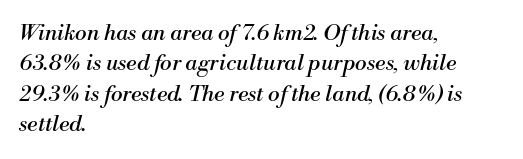
{"italic": "yes", "lean": "right", "slant_degrees": 13, "bold": "no", "underline": "no", "align": "left", "line_spacing": "normal", "line_spacing_ratio": 1.38, "letter_spacing": "normal", "letter_spacing_em": 0.0, "glyph_px": 22}
